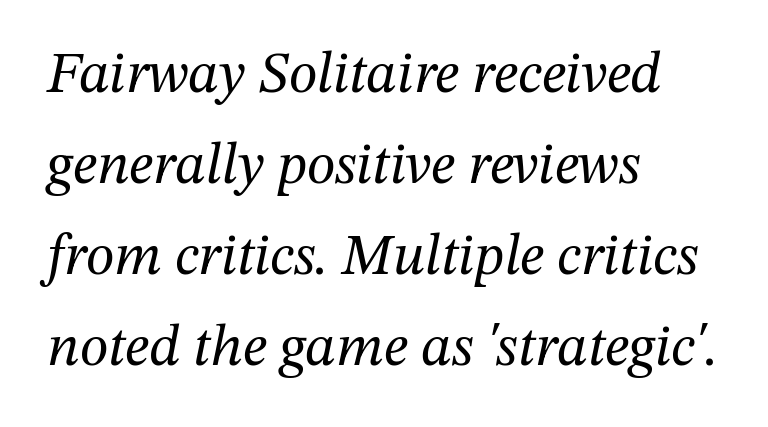
A typesetter would call this proportional, since set widths differ per character. Look at the bottom of the vertical strokes: they flare into serifs here. Heft: none added — not bold. The compositor pushed each line to the left boundary.
